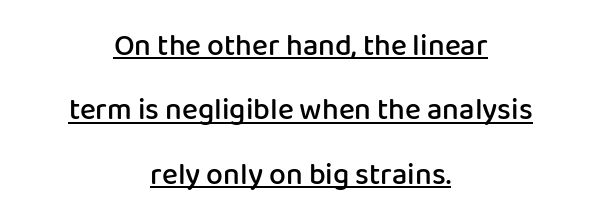
The passage shown is typed in a proportional face where columns would drift. These lines are composed in type without serifs. A typesetter would call this leading open, well beyond the default. Every row of glyphs is offset so its center matches the block's center. Somebody hit Ctrl+U on this one — the words are underlined.
